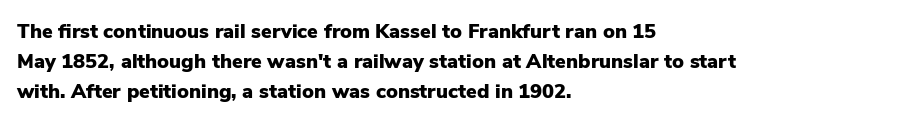
The image shows 20 px bold type, upright; set left-aligned, normal line spacing (1.49x), normal letter spacing, not underlined.
